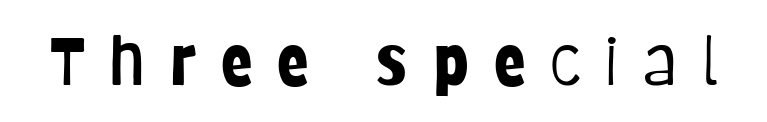
The image shows 66 px light, condensed sans-serif type, upright; set unusually wide letter spacing (+0.37 em), not underlined; low stroke contrast and a large x-height.
